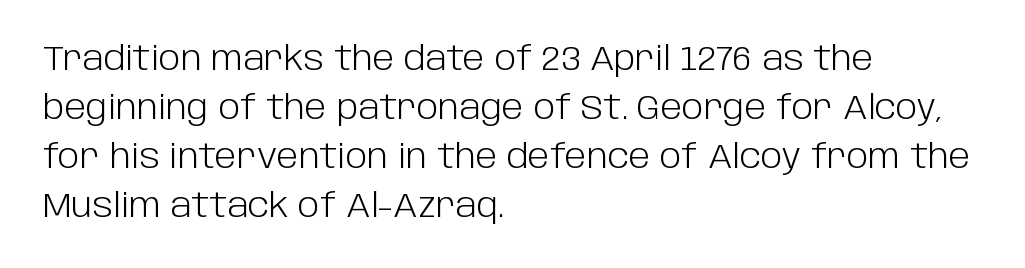
The image shows 33 px light sans-serif type, upright; set left-aligned, normal line spacing (1.48x), normal letter spacing, not underlined; low stroke contrast and a large x-height.
